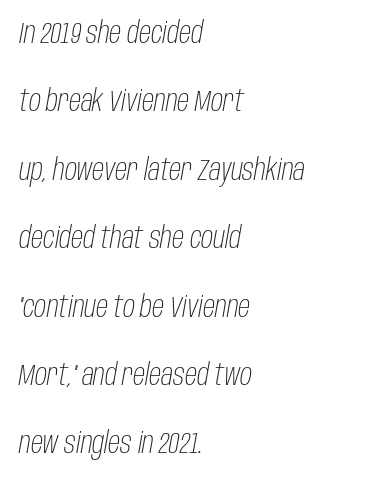
{"italic": "yes", "lean": "right", "slant_degrees": 10, "bold": "no", "weight": "light", "width": "condensed", "stroke_contrast": "low", "x_height": "large", "monospaced": "no", "underline": "no", "align": "left", "line_spacing": "loose", "line_spacing_ratio": 2.28, "letter_spacing": "normal", "letter_spacing_em": 0.0, "glyph_px": 30}
